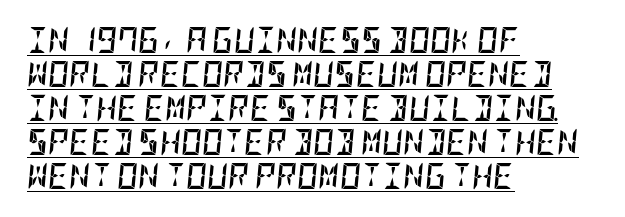
Q: Is the text bold? A: Yes.
Q: Is the text italic (slanted)? A: Yes, it leans right by about 5 degrees.
Q: Is the text underlined? A: Yes.
Q: How is the paragraph aligned? A: Left-aligned.
Q: Is the spacing between letters normal or unusually wide? A: Normal.
Q: Is the spacing between lines tight, normal or loose? A: Normal.
